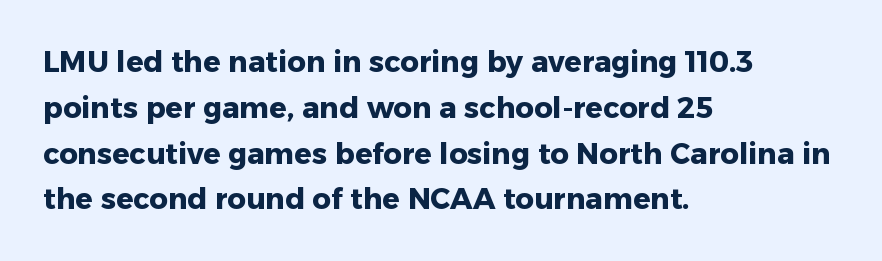
The image shows 29 px heavy sans-serif type, upright; set left-aligned, normal line spacing (1.58x), normal letter spacing, not underlined; low stroke contrast and a medium x-height.
